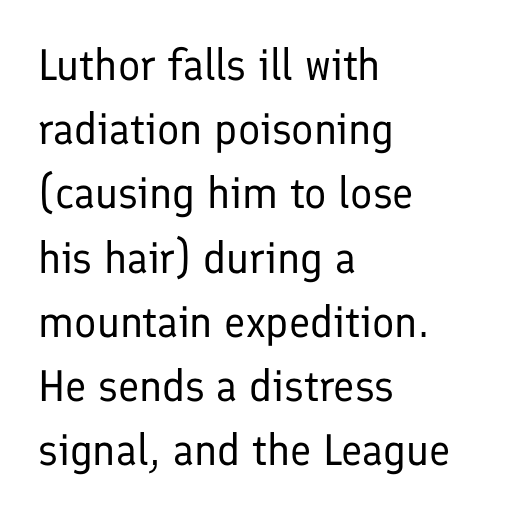
Is the type heavy? It reads as light-to-regular instead. Clear beneath every line of the passage. Caption: standard tracking, unaltered. The letters stand upright; this is a roman face.
